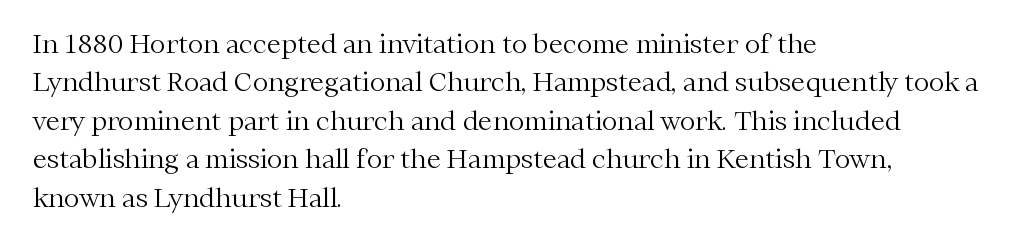
{"italic": "no", "bold": "no", "underline": "no", "align": "left", "line_spacing": "normal", "line_spacing_ratio": 1.48, "letter_spacing": "normal", "letter_spacing_em": 0.0, "glyph_px": 26}
